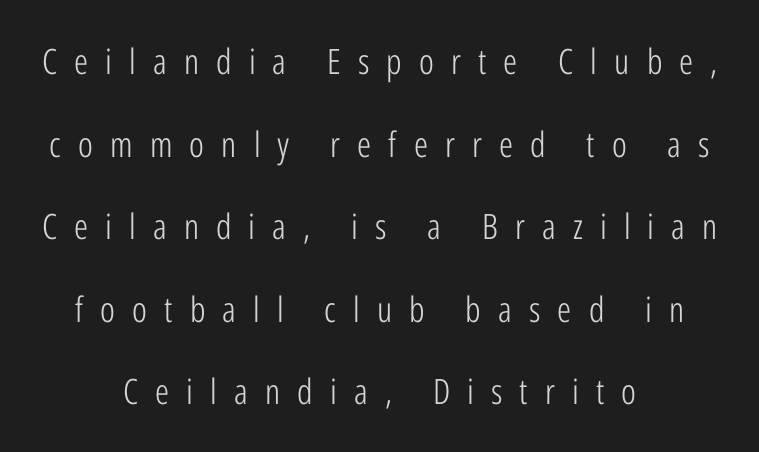
The letters stand upright; this is a roman face. Display-style spreading of the glyphs; the letterfit is very open. Reading down the block, each line starts at a different indent, mirrored at its end. Font category for this specimen: sans-serif.
